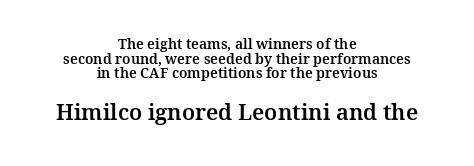
{"italic": "no", "underline": "no", "align": "center", "line_spacing": "tight", "line_spacing_ratio": 1.05, "letter_spacing": "normal", "letter_spacing_em": 0.0, "larger_block": "second", "size_ratio": 1.57, "glyph_px": 22}
